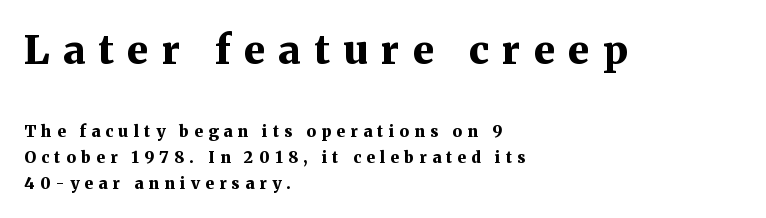
{"serif": "yes", "italic": "no", "bold": "yes", "weight": "bold", "width": "normal", "stroke_contrast": "medium", "x_height": "medium", "monospaced": "no", "underline": "no", "align": "left", "line_spacing": "normal", "line_spacing_ratio": 1.62, "letter_spacing": "wide", "letter_spacing_em": 0.33, "larger_block": "first", "size_ratio": 2.5, "glyph_px": 40}
